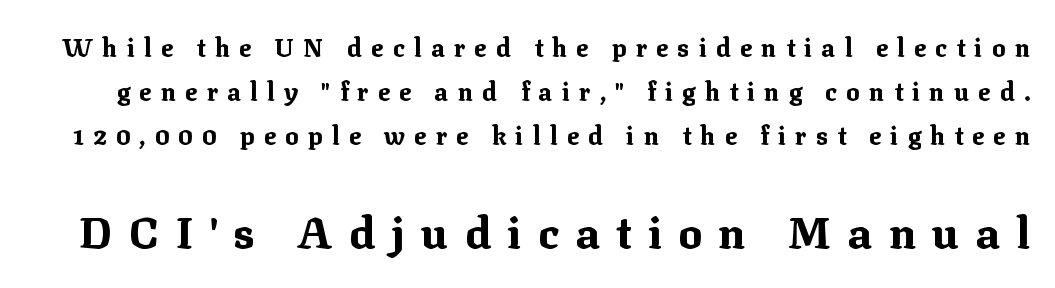
{"serif": "yes", "italic": "no", "bold": "yes", "weight": "bold", "width": "normal", "stroke_contrast": "medium", "x_height": "medium", "monospaced": "no", "underline": "no", "line_spacing_ratio": 1.77, "letter_spacing": "wide", "letter_spacing_em": 0.37, "larger_block": "second", "size_ratio": 1.76, "glyph_px": 44}
